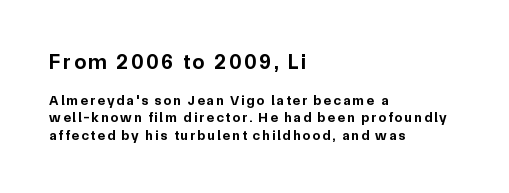
Q: Is the text bold? A: Yes.
Q: Is the text italic (slanted)? A: No, it is upright.
Q: Is the text underlined? A: No.
Q: How is the paragraph aligned? A: Left-aligned.
Q: Which block of text is set in a larger size, the first (top) or the second (bottom)? A: The first (top) one.
